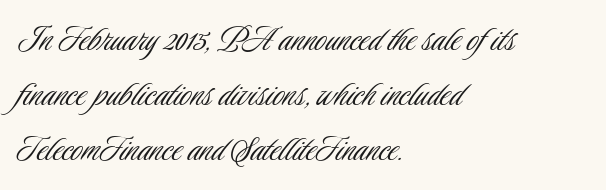
Q: Is the text bold? A: No.
Q: Is the text italic (slanted)? A: Yes.
Q: Is the typeface a serif or a sans-serif typeface? A: Sans-serif.
Q: Is the text underlined? A: No.
Q: How is the paragraph aligned? A: Left-aligned.
Q: Is the spacing between letters normal or unusually wide? A: Normal.
Q: Is the spacing between lines tight, normal or loose? A: Normal.
Q: Width (condensed, normal, or wide)? A: Condensed.
Q: Stroke contrast? A: Low.
Q: x-height? A: Small.
Q: Monospaced? A: No.
